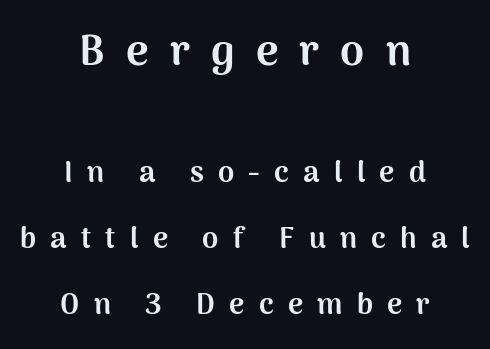
The image shows 43 px bold sans-serif type, upright; set centered, loose line spacing (2.27x), unusually wide letter spacing (+0.49 em), not underlined; the first (top) block is 1.48x larger; medium stroke contrast and a medium x-height.
